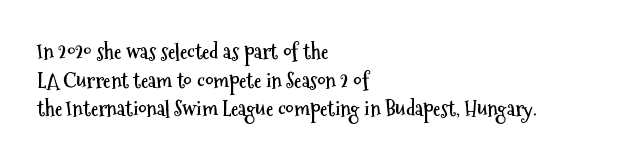
The image shows 21 px bold type, upright; set left-aligned, normal line spacing (1.36x), normal letter spacing, not underlined.
